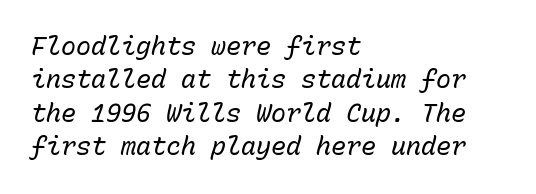
Q: Is the text bold? A: No.
Q: Is the text italic (slanted)? A: Yes, it leans right by about 15 degrees.
Q: Is the text underlined? A: No.
Q: How is the paragraph aligned? A: Left-aligned.
Q: Is the spacing between letters normal or unusually wide? A: Normal.
Q: Is the spacing between lines tight, normal or loose? A: Normal.
